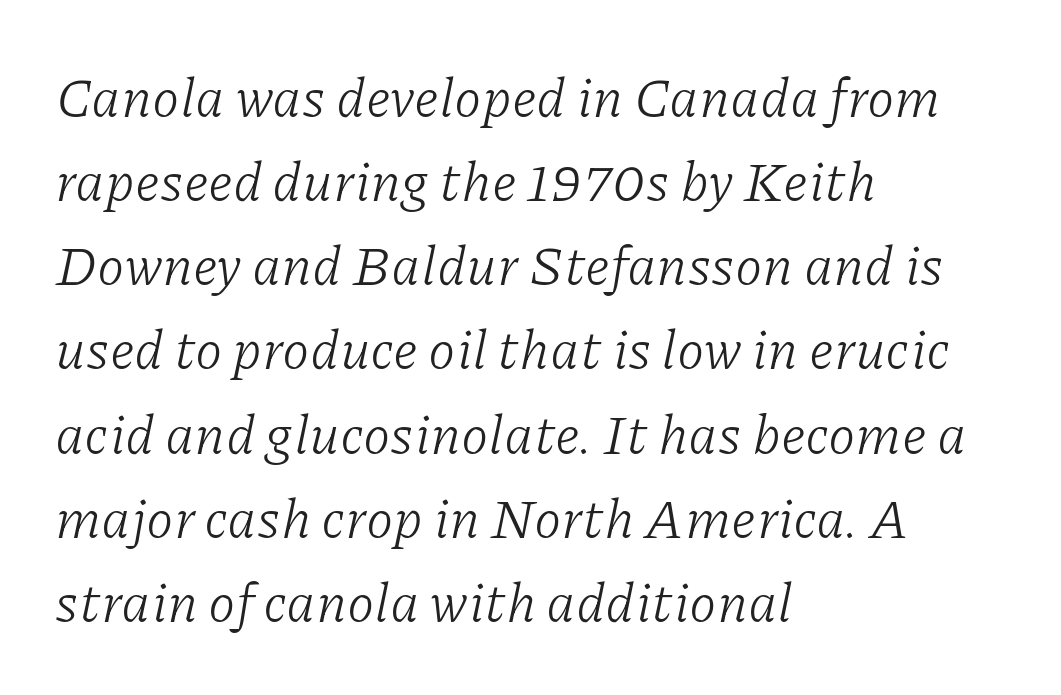
The image shows 55 px light serif type, italic (leaning right); set left-aligned, normal line spacing (1.53x), normal letter spacing, not underlined; low stroke contrast and a medium x-height.
